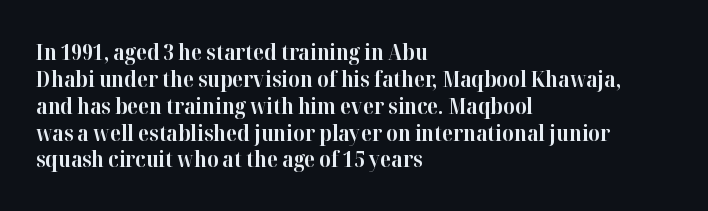
A typesetter would mark this as roman, not italic. What stands out about the letter spacing? Nothing — it is the standard amount. The baseline area is clear. Caption: bold face, heavy strokes.
